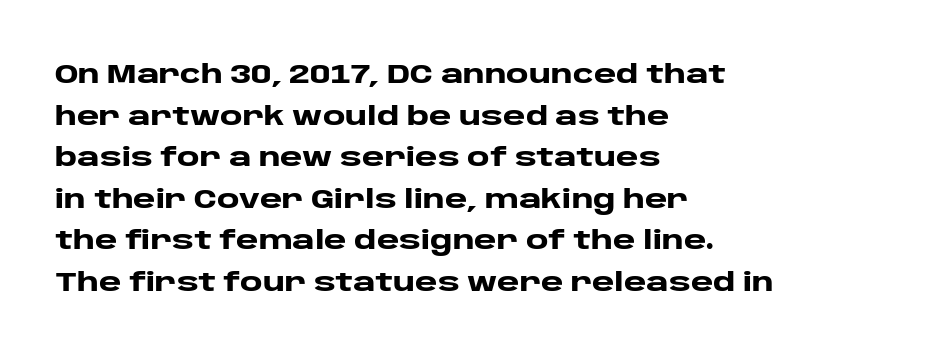
{"italic": "no", "bold": "yes", "underline": "no", "align": "left", "line_spacing": "normal", "line_spacing_ratio": 1.54, "letter_spacing": "normal", "letter_spacing_em": 0.0, "glyph_px": 27}
